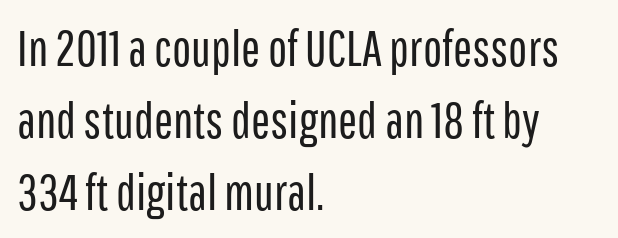
Q: Is the text bold? A: No.
Q: Is the text italic (slanted)? A: No, it is upright.
Q: Is the typeface a serif or a sans-serif typeface? A: Sans-serif.
Q: Is the text underlined? A: No.
Q: How is the paragraph aligned? A: Left-aligned.
Q: Is the spacing between letters normal or unusually wide? A: Normal.
Q: Is the spacing between lines tight, normal or loose? A: Normal.
Q: Width (condensed, normal, or wide)? A: Condensed.
Q: Stroke contrast? A: Low.
Q: x-height? A: Medium.
Q: Monospaced? A: No.
